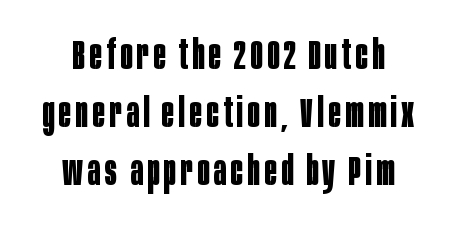
Q: Is the text bold? A: Yes.
Q: Is the text italic (slanted)? A: No, it is upright.
Q: Is the typeface a serif or a sans-serif typeface? A: Sans-serif.
Q: Is the text underlined? A: No.
Q: Is the spacing between lines tight, normal or loose? A: Normal.
Q: Width (condensed, normal, or wide)? A: Condensed.
Q: Stroke contrast? A: Low.
Q: x-height? A: Large.
Q: Monospaced? A: No.
